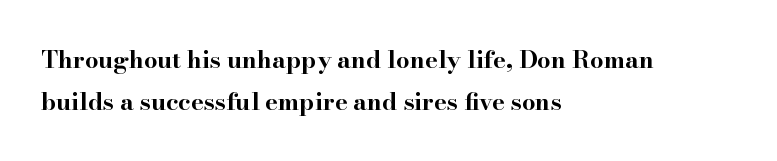
These lines keep a tight, regular rhythm from letter to letter. The setting favours the left margin, as ordinary paragraphs usually do. A dark, heavy texture on the line: the type is bold. The specimen omits any rule beneath the text block's lines.
